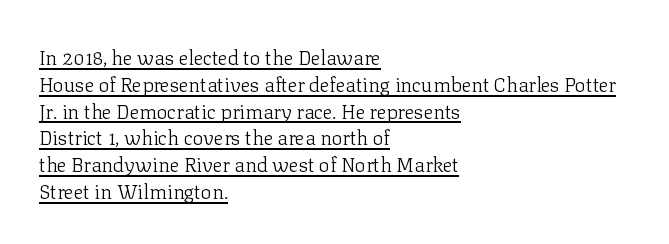
The face looks like a standard text weight, possibly lighter. Beneath each row of characters lies a ruled line. Compared with typical body copy, the letter spacing here is the same. Notice how the passage keeps a crisp vertical edge on the left only.
